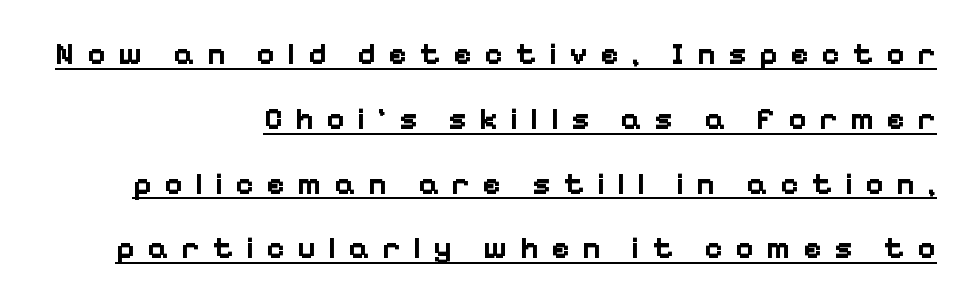
The image shows 31 px bold sans-serif type, upright; set right-aligned, loose line spacing (2.09x), unusually wide letter spacing (+0.4 em), underlined; low stroke contrast and a medium x-height.
